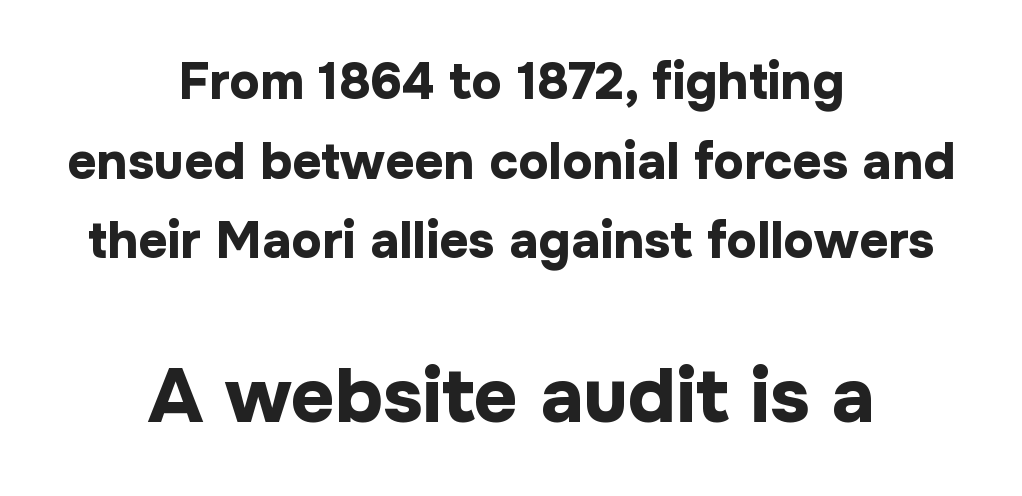
Q: Is the text bold? A: Yes.
Q: Is the text italic (slanted)? A: No, it is upright.
Q: Is the typeface a serif or a sans-serif typeface? A: Sans-serif.
Q: Is the text underlined? A: No.
Q: How is the paragraph aligned? A: Centered.
Q: Is the spacing between letters normal or unusually wide? A: Normal.
Q: Is the spacing between lines tight, normal or loose? A: Normal.
Q: Which block of text is set in a larger size, the first (top) or the second (bottom)? A: The second (bottom) one.
Q: Width (condensed, normal, or wide)? A: Normal.
Q: Stroke contrast? A: Low.
Q: x-height? A: Medium.
Q: Monospaced? A: No.
